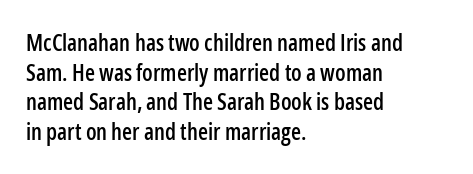
The image shows 23 px text type, upright; set left-aligned, normal line spacing (1.29x), normal letter spacing, not underlined.
